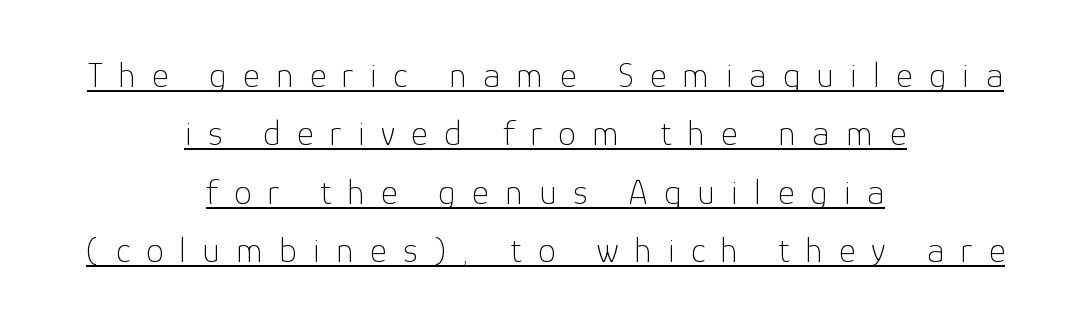
The face looks like a standard text weight, possibly lighter. Character widths vary here, with narrow letters taking less room than wide ones. The rendering uses the underline text-decoration. Check where the strokes stop: nothing finishes them off — pure sans. Loose tracking; the words dissolve into strings of separated letters. Vertical spacing — default.
